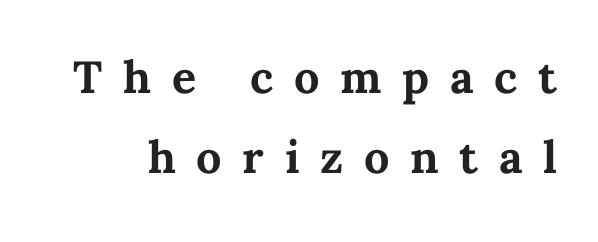
Underlining? Definitely not there. A roman cut, with each character standing at attention. In terms of letterspacing, this is a distinctly airy, spread setting. Looks like regular typesetting: each glyph gets only the width it needs.
